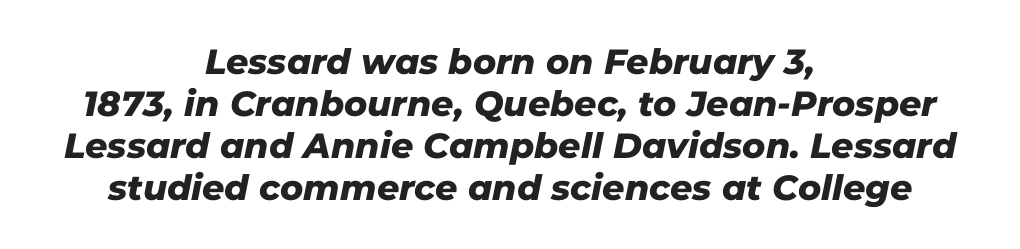
This rendering features lettering with no underline. A student would call this center alignment; a typographer would say set centered. Look at the tracking — it's just the regular setting, nothing added. The letters advance in unequal steps, a hallmark of proportional type. To sum up the face: it is a sans, with no serifs.
